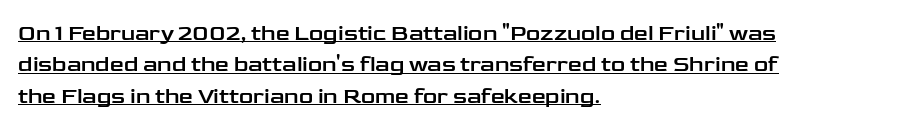
The image shows 22 px text type, upright; set left-aligned, normal line spacing (1.43x), normal letter spacing, underlined.
